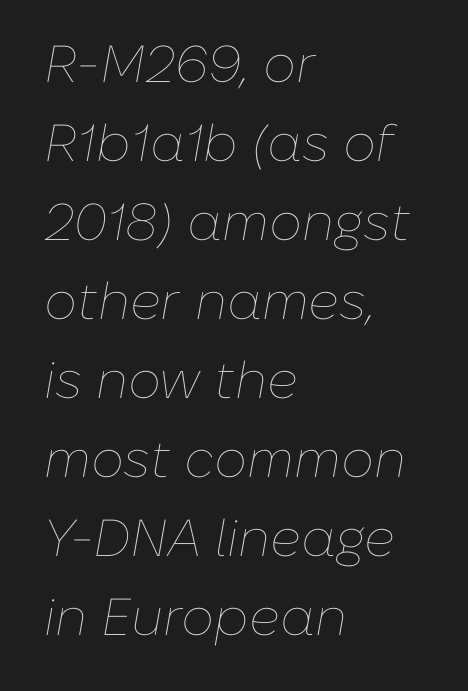
The area under the type is left untouched. Is the type slanted? Yes — the strokes lean at a clear angle. Proportional: the letters do not fall into vertical columns. Notice how the passage keeps a crisp vertical edge on the left only. The tracking reads as untouched default to a designer's eye.
